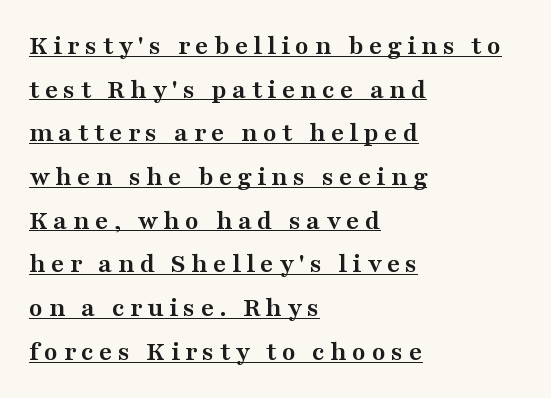
The image shows 28 px semibold, wide serif type, upright; set left-aligned, normal line spacing (1.56x), underlined; medium stroke contrast and a medium x-height.
